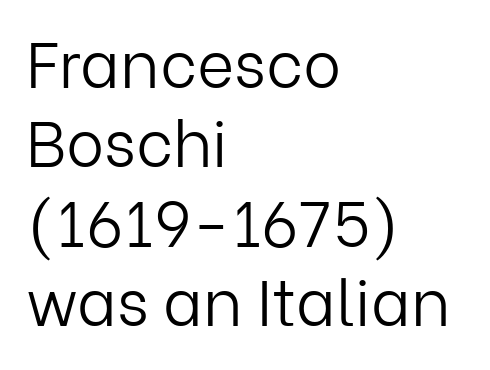
The image shows 64 px light sans-serif type, upright; set left-aligned, line spacing 1.24x, normal letter spacing, not underlined; low stroke contrast and a medium x-height.
